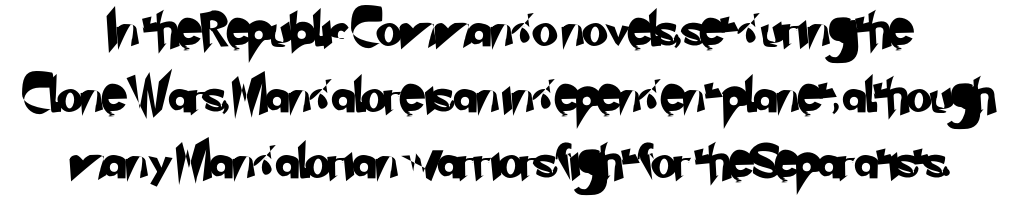
The image shows 33 px sans-serif type; set loose line spacing (2.0x), normal letter spacing, not underlined; low stroke contrast and a small x-height.
